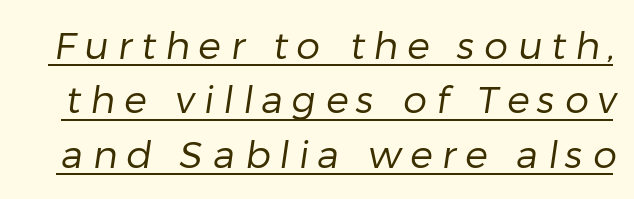
{"serif": "no", "bold": "no", "weight": "regular", "width": "normal", "stroke_contrast": "low", "x_height": "medium", "monospaced": "no", "underline": "yes", "line_spacing": "normal", "line_spacing_ratio": 1.43, "letter_spacing": "wide", "letter_spacing_em": 0.24, "glyph_px": 38}
